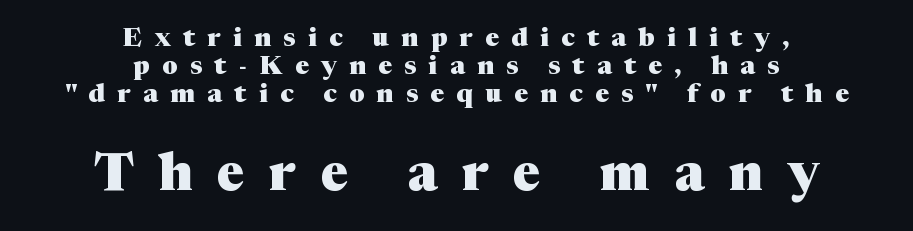
The words here are not underlined. Do the characters align in a grid? No, the font is proportional. Heft: maximum for text — a bold. Vertically, the passage feels compressed, each row crowding the next. Regarding serifs, this sample has them. Tracking here is generous; glyphs stand well apart from one another.
